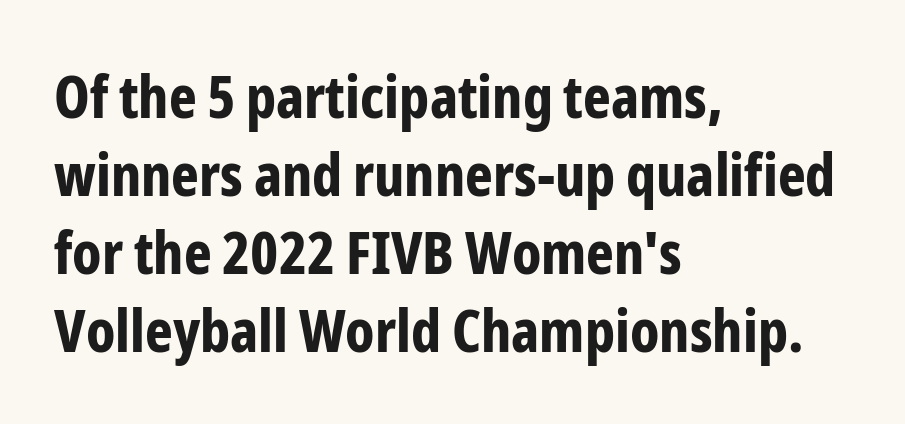
The image shows 59 px bold, condensed sans-serif type, upright; set left-aligned, normal line spacing (1.32x), normal letter spacing, not underlined; low stroke contrast and a medium x-height.
